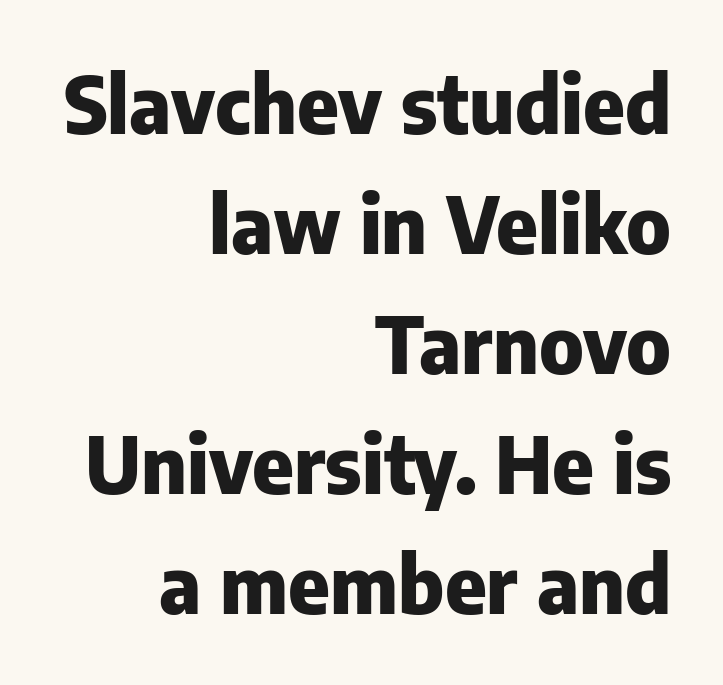
{"serif": "no", "italic": "no", "bold": "yes", "weight": "heavy", "width": "normal", "stroke_contrast": "low", "x_height": "medium", "monospaced": "no", "underline": "no", "align": "right", "line_spacing": "normal", "line_spacing_ratio": 1.52, "letter_spacing": "normal", "letter_spacing_em": 0.0, "glyph_px": 79}
